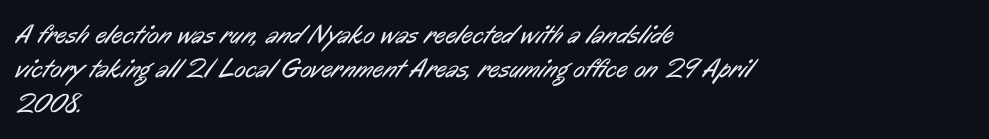
{"bold": "no", "underline": "no", "align": "left", "line_spacing": "normal", "line_spacing_ratio": 1.27, "letter_spacing": "normal", "letter_spacing_em": 0.0, "glyph_px": 27}
